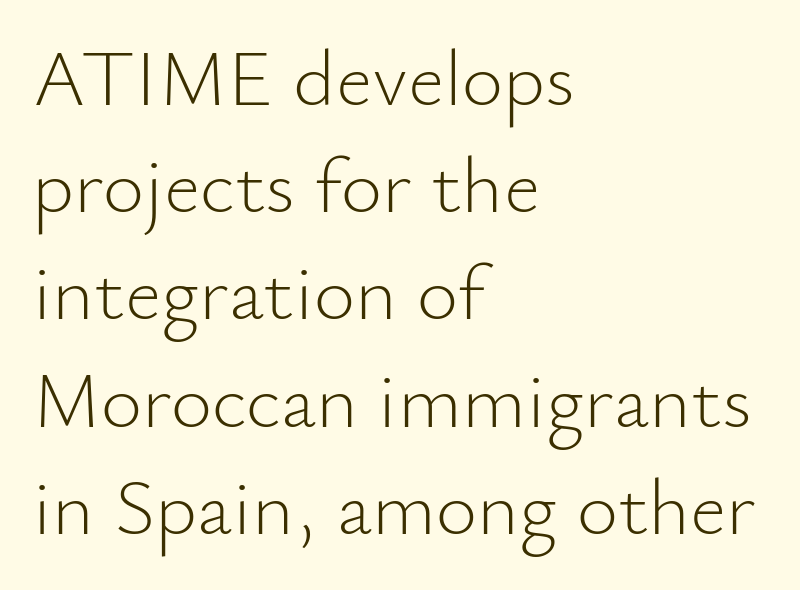
{"serif": "no", "italic": "no", "bold": "no", "weight": "light", "width": "normal", "stroke_contrast": "low", "x_height": "small", "monospaced": "no", "underline": "no", "align": "left", "line_spacing": "normal", "line_spacing_ratio": 1.34, "letter_spacing": "normal", "letter_spacing_em": 0.0, "glyph_px": 80}
